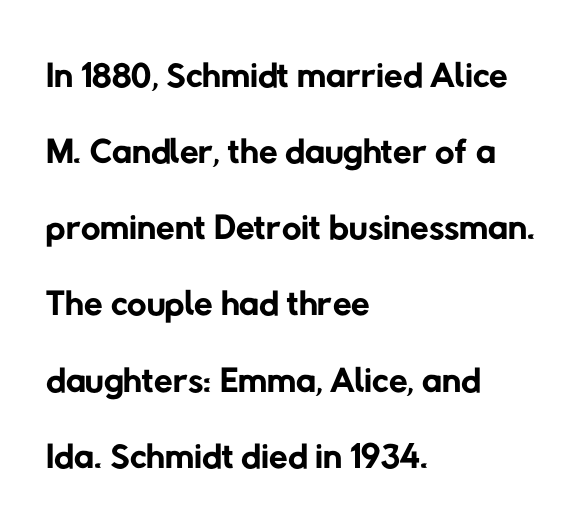
{"serif": "no", "bold": "no", "weight": "regular", "width": "normal", "stroke_contrast": "low", "x_height": "medium", "monospaced": "no", "underline": "no", "align": "left", "line_spacing": "normal", "line_spacing_ratio": 1.41, "letter_spacing": "normal", "letter_spacing_em": 0.0, "glyph_px": 54}
